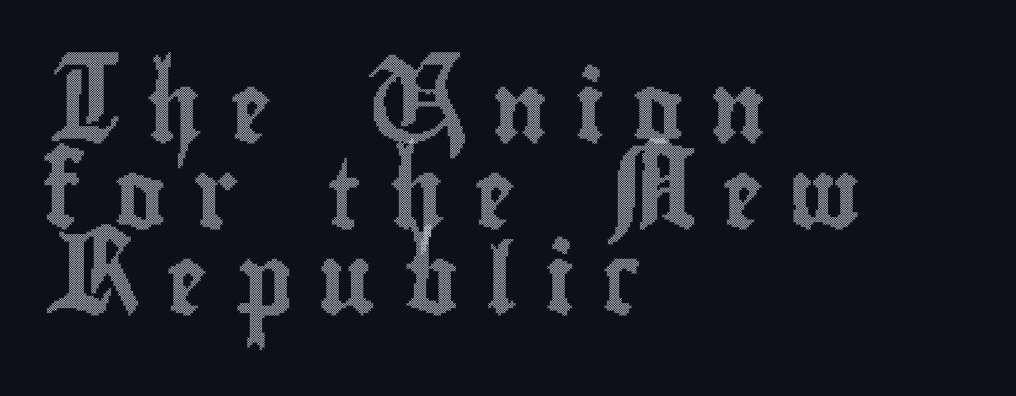
{"italic": "no", "width": "condensed", "x_height": "small", "monospaced": "no", "underline": "no", "align": "left", "line_spacing": "normal", "line_spacing_ratio": 1.25, "letter_spacing": "wide", "letter_spacing_em": 0.4, "glyph_px": 69}
